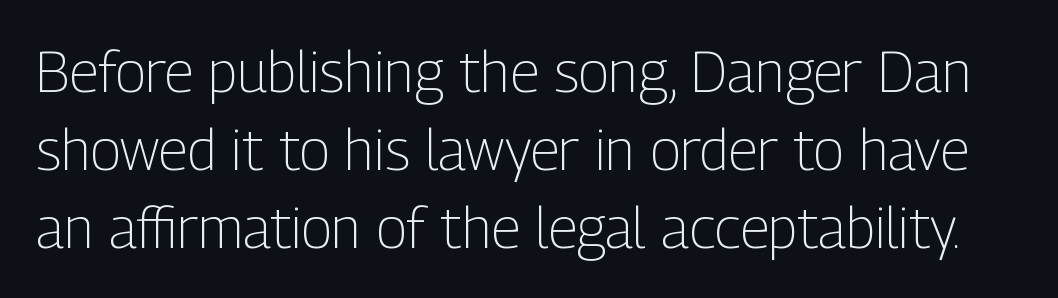
Quick note: underline off. Rows of type keep a routine distance in the vertical direction. The passage shown has conventional tracking throughout. Font category for this specimen: sans-serif.
